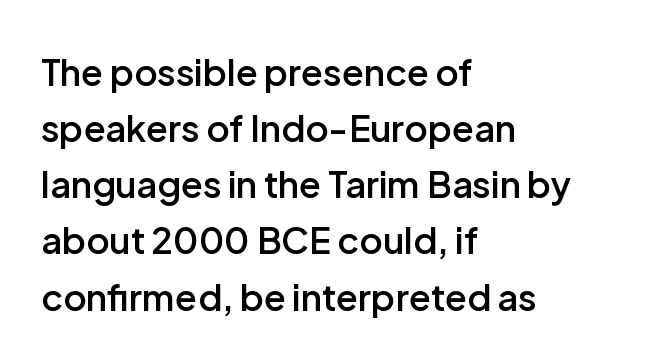
The rendering uses natural spacing where letterforms have individual widths. The passage is arranged the way most books set body copy — flush left. The letters are semibold — heavier than regular but short of a full bold. Tracking here is standard; glyphs follow each other at the usual distance. The foot of each line stays bare and open.
